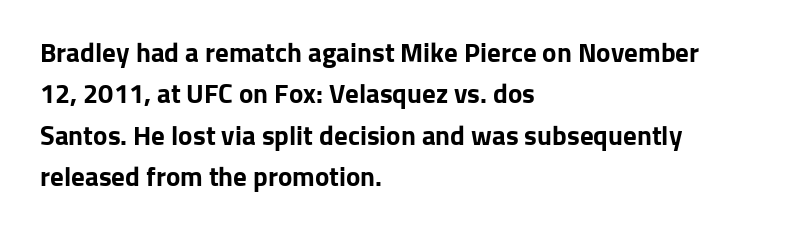
This block has exactly the height ordinary leading produces. The letterforms sit shoulder to shoulder at normal distance. On the weight axis this lands at bold, roughly 700. Line beginnings align vertically; line endings do not. A roman cut, with each character standing at attention.
